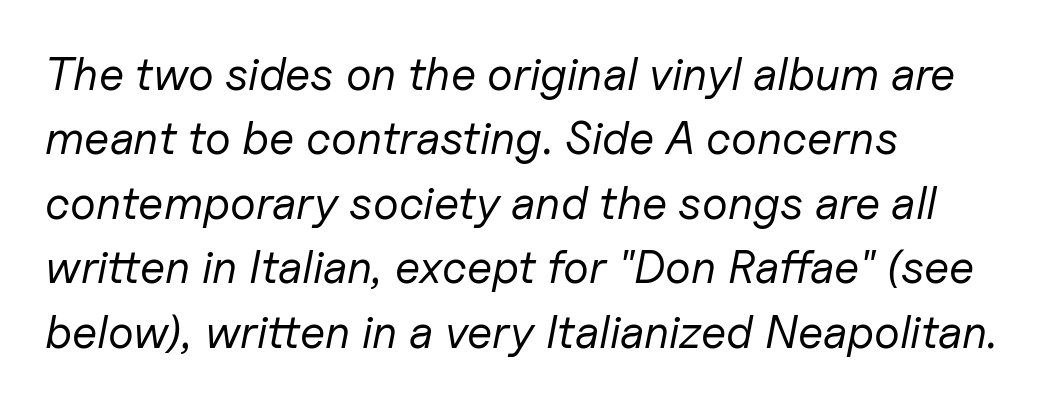
The image shows 46 px regular-weight type, italic (leaning right); set left-aligned, normal line spacing (1.4x), normal letter spacing, not underlined; low stroke contrast and a medium x-height.
